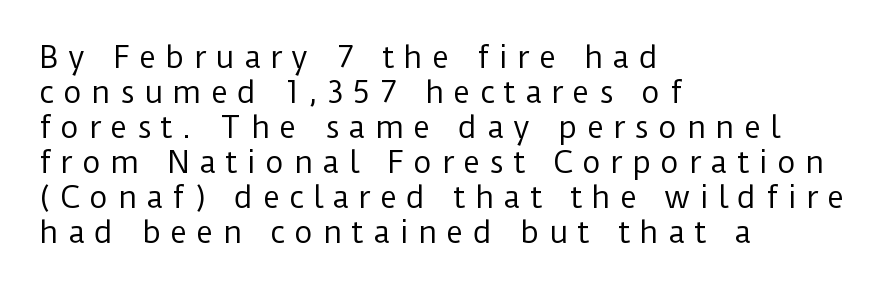
{"serif": "no", "italic": "no", "bold": "no", "weight": "regular", "width": "normal", "stroke_contrast": "low", "x_height": "medium", "monospaced": "no", "underline": "no", "align": "left", "line_spacing_ratio": 1.21, "letter_spacing": "wide", "letter_spacing_em": 0.32, "glyph_px": 29}
